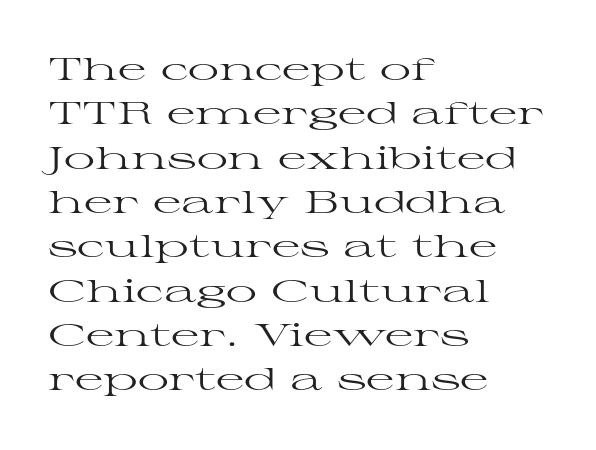
Q: Is the text bold? A: No.
Q: Is the text italic (slanted)? A: No, it is upright.
Q: Is the typeface a serif or a sans-serif typeface? A: Serif.
Q: Is the text underlined? A: No.
Q: How is the paragraph aligned? A: Left-aligned.
Q: Is the spacing between letters normal or unusually wide? A: Normal.
Q: Is the spacing between lines tight, normal or loose? A: Normal.
Q: Width (condensed, normal, or wide)? A: Wide.
Q: Stroke contrast? A: High.
Q: x-height? A: Medium.
Q: Monospaced? A: No.
